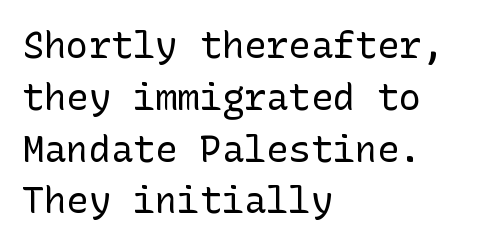
The image shows 37 px regular-weight sans-serif type, upright; set left-aligned, normal line spacing (1.4x), normal letter spacing, not underlined; low stroke contrast and a medium x-height.
